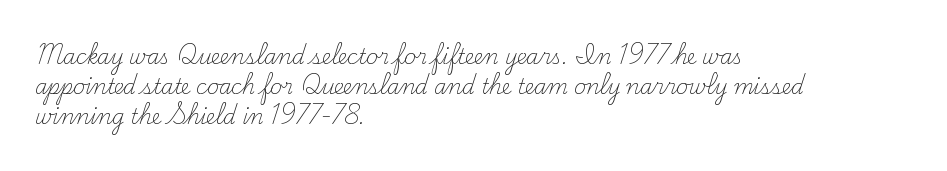
The image shows 20 px text type; set left-aligned, normal line spacing (1.51x), normal letter spacing, not underlined.
